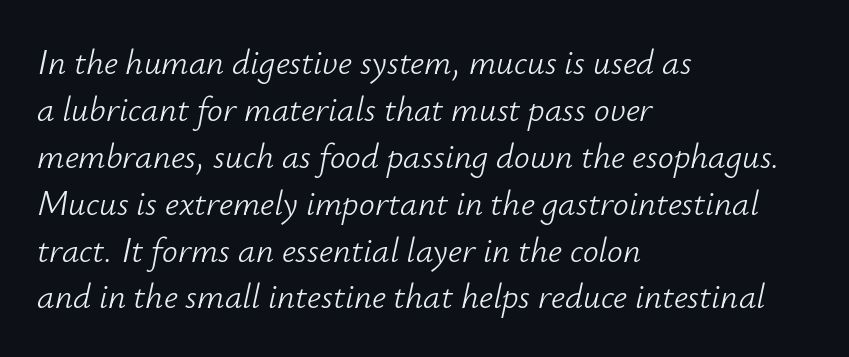
{"italic": "yes", "lean": "right", "slant_degrees": 12, "bold": "no", "weight": "light", "width": "normal", "stroke_contrast": "low", "x_height": "small", "monospaced": "no", "underline": "no", "align": "left", "line_spacing": "normal", "line_spacing_ratio": 1.34, "letter_spacing": "normal", "letter_spacing_em": 0.0, "glyph_px": 35}
